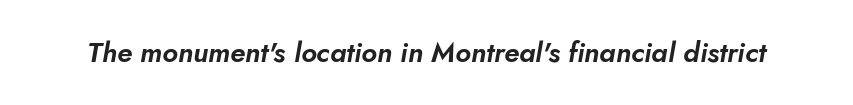
The type is set solid horizontally, with unmodified tracking. The passage shown leans; its letterforms are oblique. Varying glyph widths throughout — classic text-font behaviour. Descender tails drop into unmarked territory.
